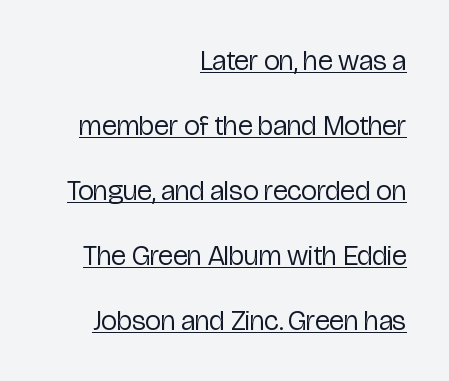
{"serif": "no", "italic": "no", "bold": "no", "weight": "regular", "width": "condensed", "stroke_contrast": "low", "x_height": "medium", "monospaced": "no", "underline": "yes", "align": "right", "line_spacing": "loose", "line_spacing_ratio": 2.32, "letter_spacing": "normal", "letter_spacing_em": 0.0, "glyph_px": 28}
